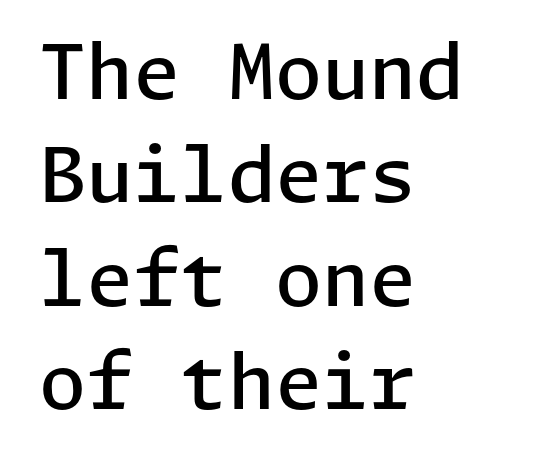
The image shows 76 px semibold sans-serif type, upright; set left-aligned, normal line spacing (1.36x), normal letter spacing, not underlined; low stroke contrast and a medium x-height.
